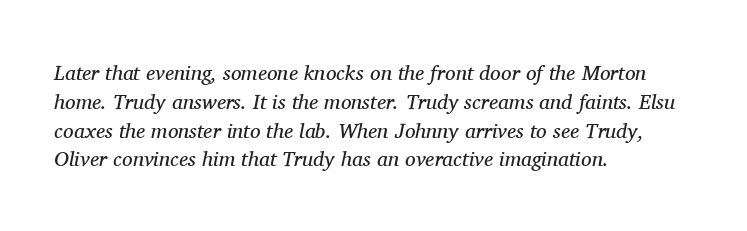
Look at the tracking — it's just the regular setting, nothing added. Decoration check: the copy has no underline. Think standard paragraph weight, or any step lighter than that. Is the type slanted? Yes — the strokes lean at a clear angle. One glance says typical: line gaps are just what's usual.
